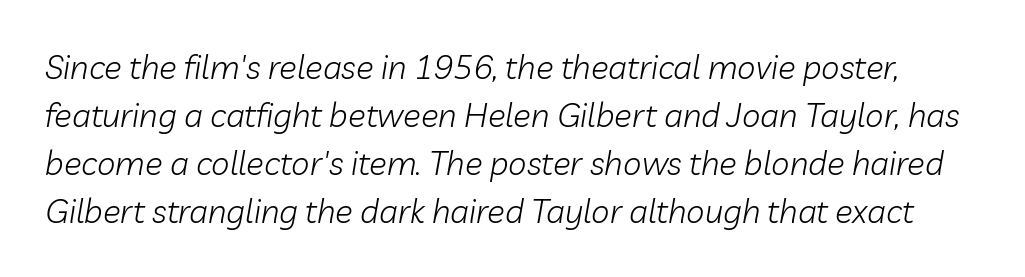
Q: Is the text bold? A: No.
Q: Is the text italic (slanted)? A: Yes, it leans right by about 10 degrees.
Q: Is the text underlined? A: No.
Q: Is the spacing between letters normal or unusually wide? A: Normal.
Q: Is the spacing between lines tight, normal or loose? A: Normal.
Q: Width (condensed, normal, or wide)? A: Normal.
Q: Stroke contrast? A: Low.
Q: x-height? A: Medium.
Q: Monospaced? A: No.
